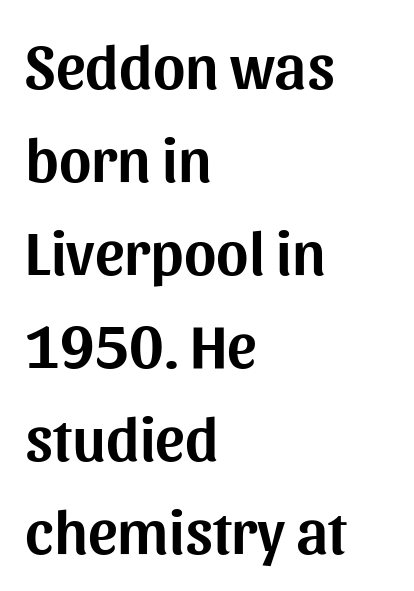
The image shows 62 px sans-serif type, upright; set left-aligned, normal line spacing (1.5x), normal letter spacing, not underlined; medium stroke contrast and a medium x-height.
